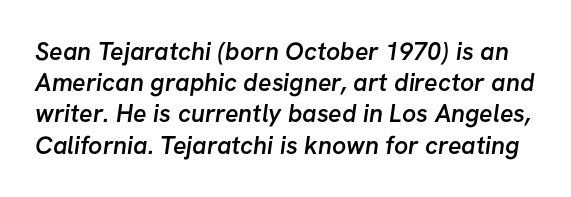
{"bold": "semi", "underline": "no", "line_spacing": "normal", "line_spacing_ratio": 1.25, "letter_spacing": "normal", "letter_spacing_em": 0.0, "glyph_px": 25}
